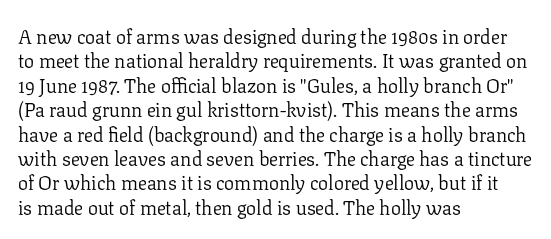
The image shows 20 px text type, upright; set left-aligned, line spacing 1.22x, normal letter spacing, not underlined.
